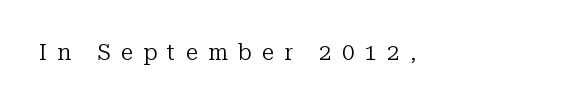
Q: Is the text bold? A: No.
Q: Is the text italic (slanted)? A: No, it is upright.
Q: Is the text underlined? A: No.
Q: Is the spacing between letters normal or unusually wide? A: Unusually wide.
